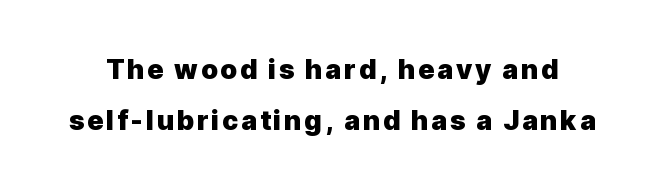
Q: Is the text bold? A: Yes.
Q: Is the text italic (slanted)? A: No, it is upright.
Q: Is the text underlined? A: No.
Q: Is the spacing between lines tight, normal or loose? A: Loose.
